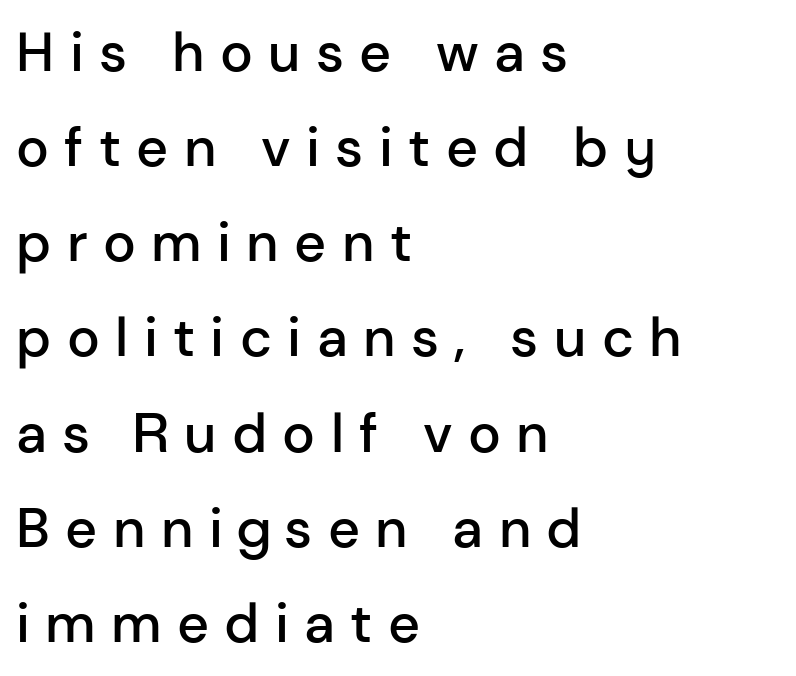
The image shows 55 px semibold sans-serif type, upright; set left-aligned, line spacing 1.73x, unusually wide letter spacing (+0.28 em), not underlined; low stroke contrast and a medium x-height.
